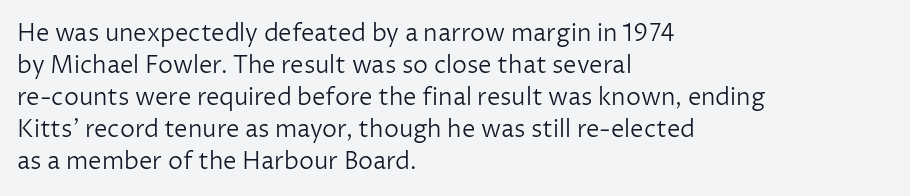
{"italic": "no", "bold": "no", "underline": "no", "align": "left", "line_spacing": "normal", "line_spacing_ratio": 1.33, "letter_spacing": "normal", "letter_spacing_em": 0.0, "glyph_px": 24}
